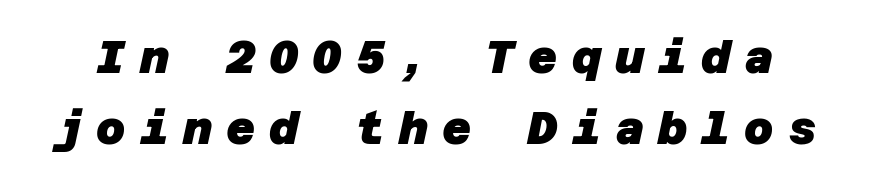
This block has exactly the height ordinary leading produces. A dark, heavy texture on the line: the type is bold. There is plenty of visible air inserted between adjacent glyphs. The strip under each line holds only bare page.
